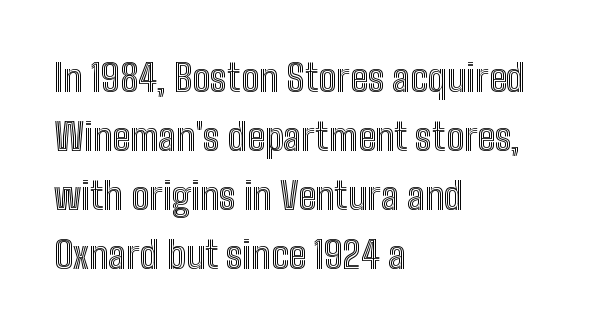
The image shows 38 px condensed type, upright; set left-aligned, normal line spacing (1.55x), normal letter spacing, not underlined; a medium x-height.
